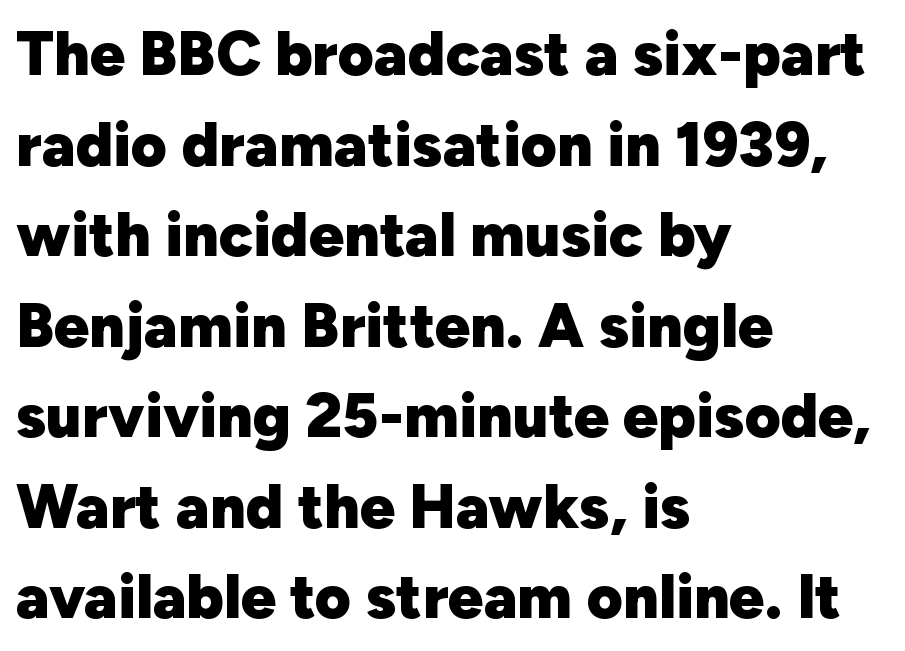
{"serif": "no", "italic": "no", "bold": "yes", "weight": "heavy", "width": "normal", "stroke_contrast": "low", "x_height": "medium", "monospaced": "no", "underline": "no", "align": "left", "line_spacing": "normal", "line_spacing_ratio": 1.46, "letter_spacing": "normal", "letter_spacing_em": 0.0, "glyph_px": 62}
